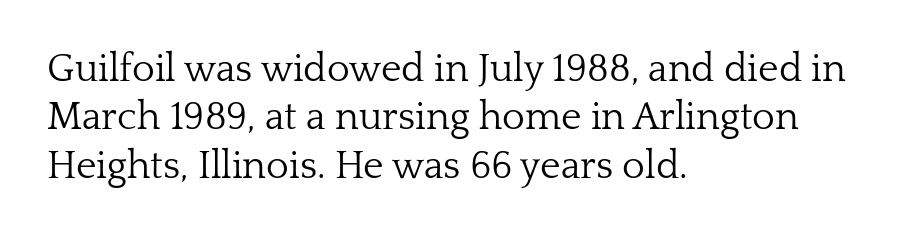
The image shows 39 px light serif type, upright; set left-aligned, line spacing 1.24x, normal letter spacing, not underlined; low stroke contrast and a medium x-height.
